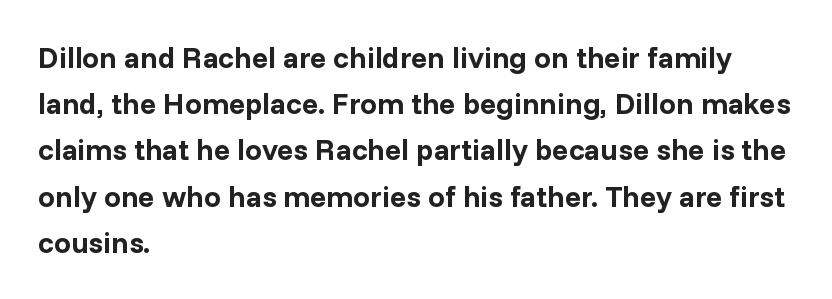
The image shows 30 px bold sans-serif type, upright; set left-aligned, normal line spacing (1.54x), normal letter spacing, not underlined; low stroke contrast and a medium x-height.
